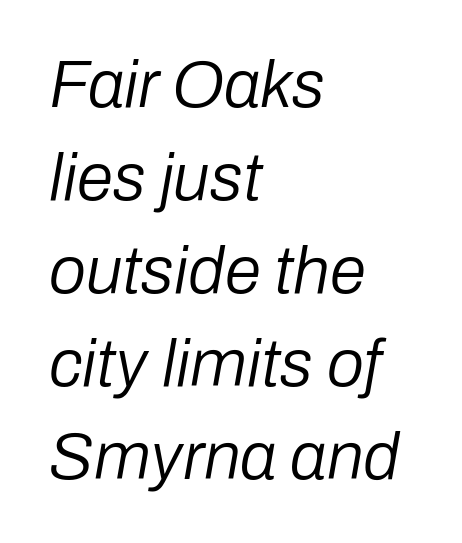
{"italic": "yes", "lean": "right", "slant_degrees": 10, "bold": "no", "weight": "regular", "width": "normal", "stroke_contrast": "low", "x_height": "medium", "monospaced": "no", "underline": "no", "align": "left", "line_spacing": "normal", "line_spacing_ratio": 1.41, "letter_spacing": "normal", "letter_spacing_em": 0.0, "glyph_px": 66}
